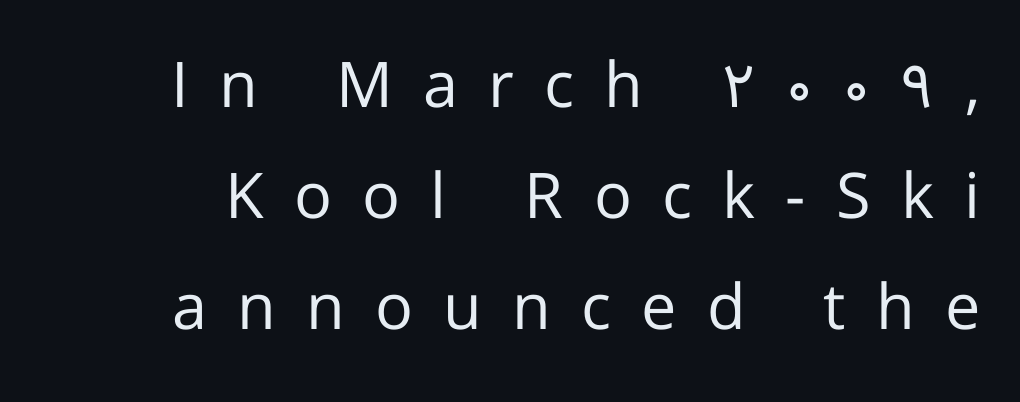
{"serif": "no", "italic": "no", "bold": "no", "weight": "regular", "width": "normal", "stroke_contrast": "low", "x_height": "medium", "monospaced": "no", "underline": "no", "line_spacing_ratio": 1.76, "letter_spacing": "wide", "letter_spacing_em": 0.48, "glyph_px": 63}
